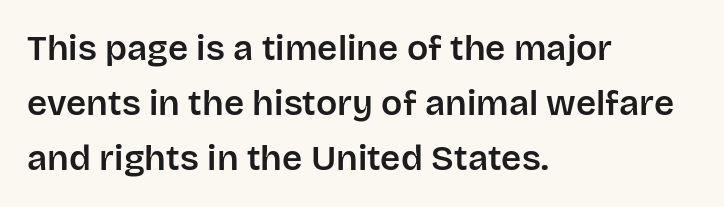
The image shows 35 px sans-serif type, upright; set left-aligned, normal line spacing (1.57x), normal letter spacing, not underlined; low stroke contrast and a large x-height.
